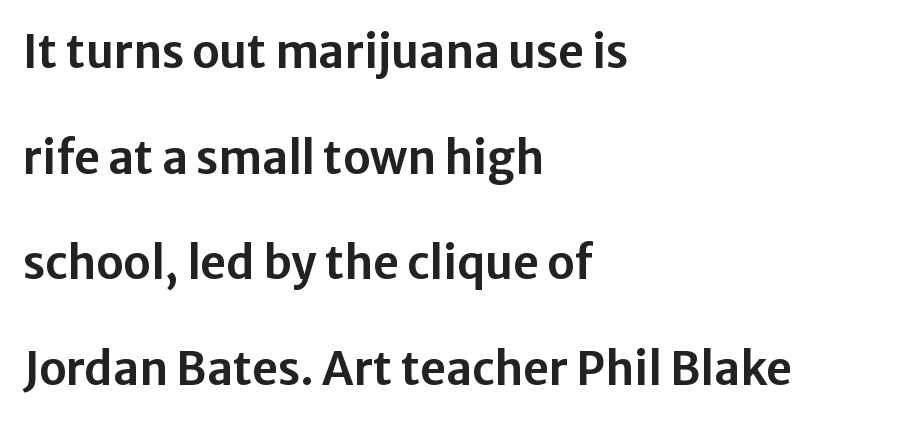
Q: Is the text italic (slanted)? A: No, it is upright.
Q: Is the typeface a serif or a sans-serif typeface? A: Sans-serif.
Q: Is the text underlined? A: No.
Q: How is the paragraph aligned? A: Left-aligned.
Q: Is the spacing between letters normal or unusually wide? A: Normal.
Q: Is the spacing between lines tight, normal or loose? A: Loose.
Q: Width (condensed, normal, or wide)? A: Normal.
Q: Stroke contrast? A: Low.
Q: x-height? A: Medium.
Q: Monospaced? A: No.
